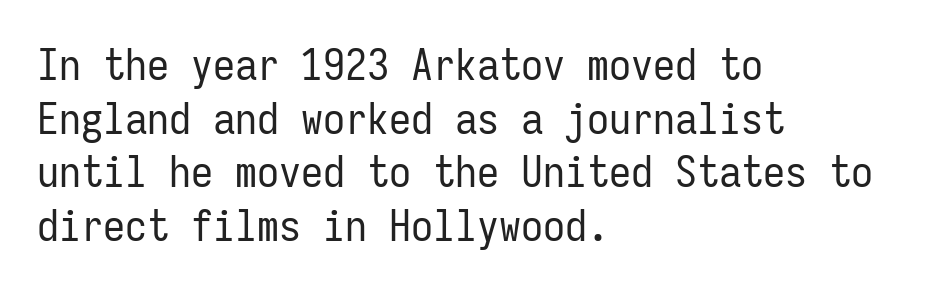
Stroke mass is kept to a normal reading level or below. A typesetter would call this zero additional tracking. Is this a fixed-width face? Yes — each glyph sits in an identical cell. The type family on display is of the sans-serif kind. Is there any slant? The stems are plumb.
